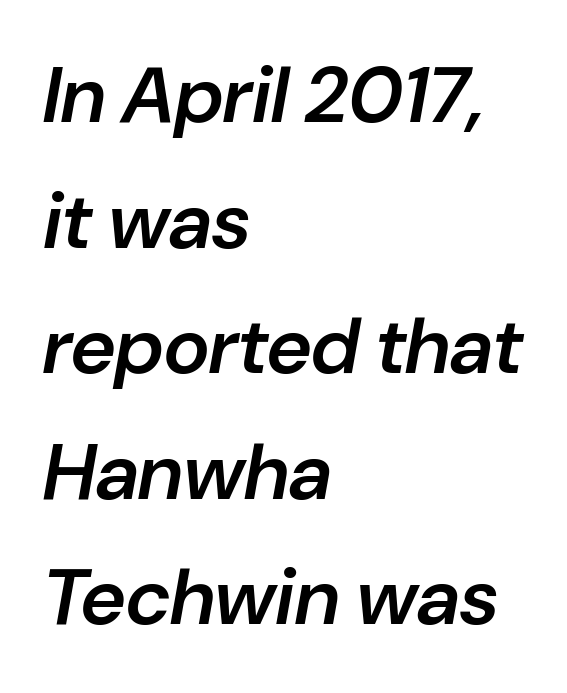
Q: Is the text bold? A: Semi-bold.
Q: Is the text italic (slanted)? A: Yes, it leans right by about 10 degrees.
Q: Is the text underlined? A: No.
Q: How is the paragraph aligned? A: Left-aligned.
Q: Is the spacing between letters normal or unusually wide? A: Normal.
Q: Is the spacing between lines tight, normal or loose? A: Normal.
Q: Width (condensed, normal, or wide)? A: Normal.
Q: Stroke contrast? A: Low.
Q: x-height? A: Medium.
Q: Monospaced? A: No.
